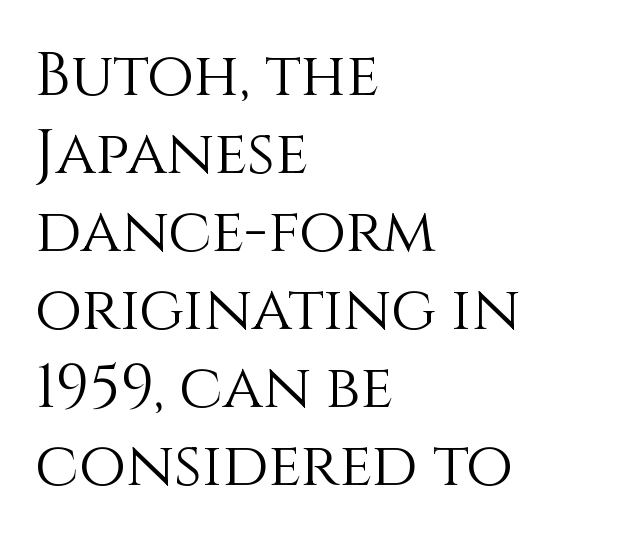
The image shows 61 px light type, upright; set left-aligned, normal line spacing (1.28x), normal letter spacing, not underlined; medium stroke contrast and a large x-height.
